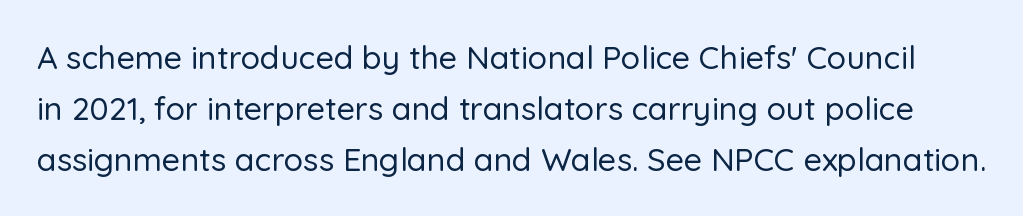
The image shows 32 px sans-serif type, upright; set normal line spacing (1.59x), normal letter spacing, not underlined; low stroke contrast and a medium x-height.
